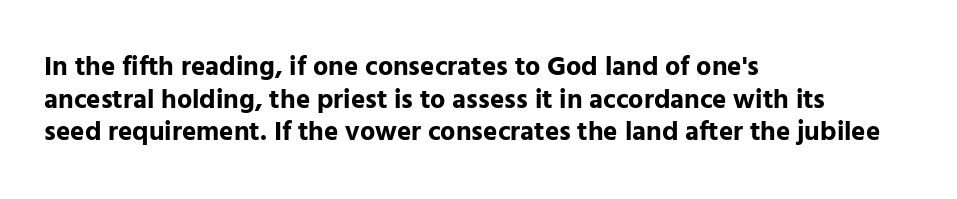
{"italic": "no", "bold": "yes", "underline": "no", "align": "left", "line_spacing_ratio": 1.21, "letter_spacing": "normal", "letter_spacing_em": 0.0, "glyph_px": 27}
